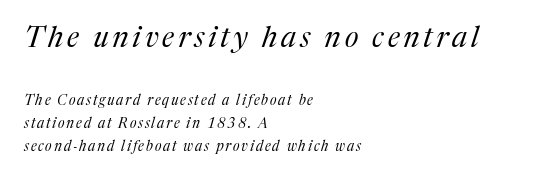
Q: Is the text bold? A: No.
Q: Is the text italic (slanted)? A: Yes, it leans right by about 17 degrees.
Q: Is the typeface a serif or a sans-serif typeface? A: Serif.
Q: Is the text underlined? A: No.
Q: How is the paragraph aligned? A: Left-aligned.
Q: Is the spacing between lines tight, normal or loose? A: Normal.
Q: Which block of text is set in a larger size, the first (top) or the second (bottom)? A: The first (top) one.
Q: Width (condensed, normal, or wide)? A: Normal.
Q: Stroke contrast? A: Medium.
Q: x-height? A: Medium.
Q: Monospaced? A: No.
